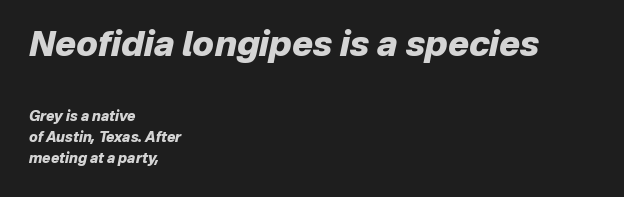
{"italic": "yes", "lean": "right", "slant_degrees": 12, "bold": "yes", "weight": "heavy", "width": "normal", "stroke_contrast": "low", "x_height": "medium", "monospaced": "no", "underline": "no", "align": "left", "line_spacing": "normal", "line_spacing_ratio": 1.51, "letter_spacing": "normal", "letter_spacing_em": 0.0, "larger_block": "first", "size_ratio": 2.5, "glyph_px": 35}
